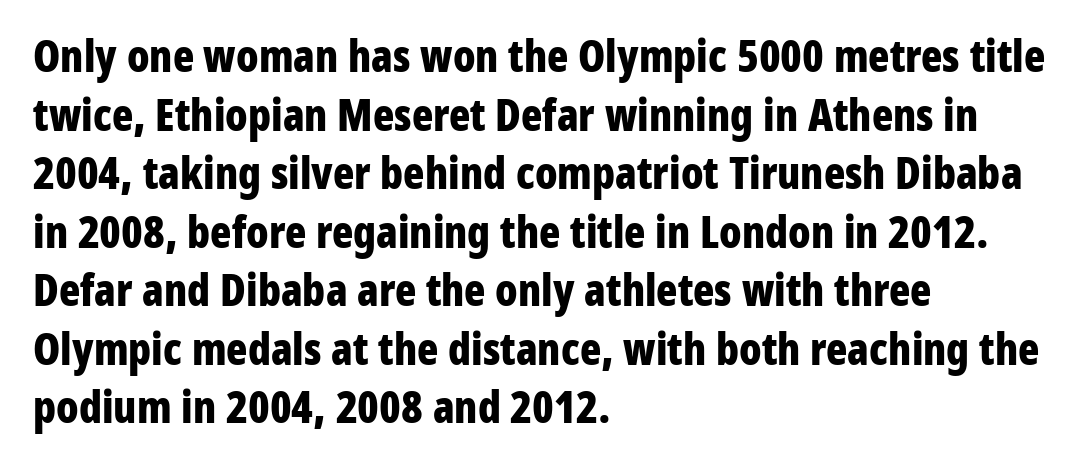
{"serif": "no", "italic": "no", "bold": "yes", "weight": "bold", "width": "condensed", "stroke_contrast": "low", "x_height": "medium", "monospaced": "no", "underline": "no", "align": "left", "line_spacing": "normal", "line_spacing_ratio": 1.33, "letter_spacing": "normal", "letter_spacing_em": 0.0, "glyph_px": 44}
